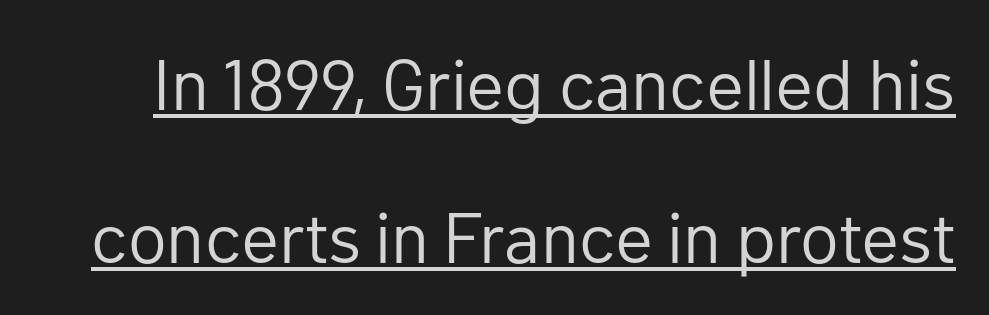
{"serif": "no", "italic": "no", "bold": "no", "weight": "regular", "width": "normal", "stroke_contrast": "low", "x_height": "medium", "monospaced": "no", "underline": "yes", "line_spacing": "loose", "line_spacing_ratio": 2.16, "letter_spacing": "normal", "letter_spacing_em": 0.0, "glyph_px": 71}
